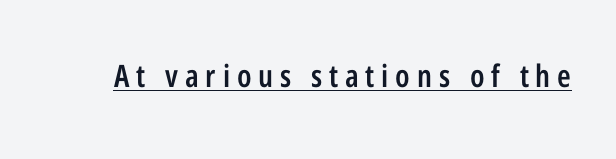
{"serif": "no", "italic": "no", "bold": "semi", "weight": "semibold", "width": "condensed", "stroke_contrast": "low", "x_height": "medium", "monospaced": "no", "underline": "yes", "letter_spacing": "wide", "letter_spacing_em": 0.22, "glyph_px": 31}
